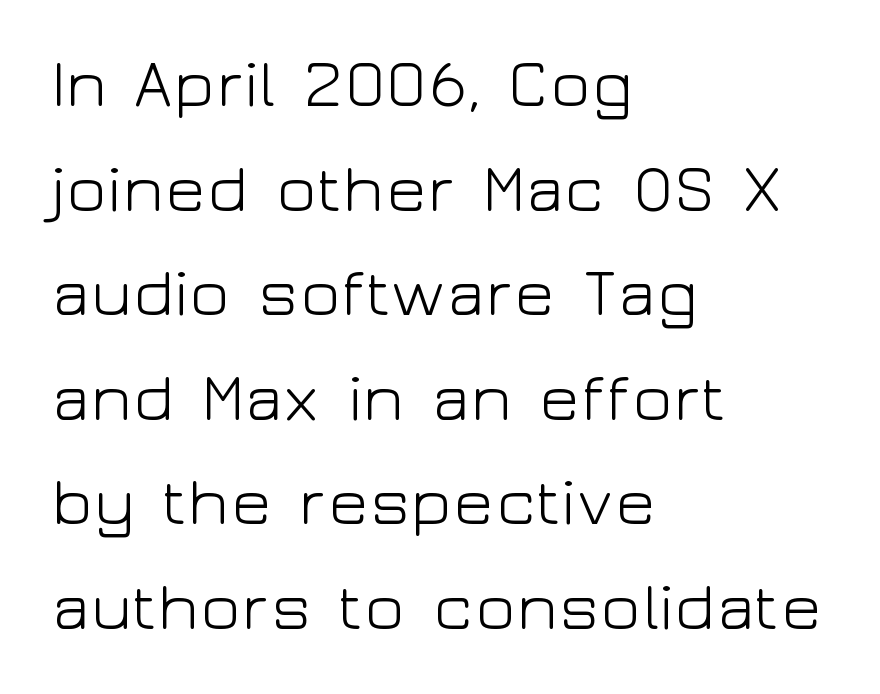
The space beneath each line is pristine and unruled. The lines sit at an ordinary, default distance from one another. Is this a heavy cut? Hardly; it is regular or lighter. Notice how the passage keeps a crisp vertical edge on the left only.
